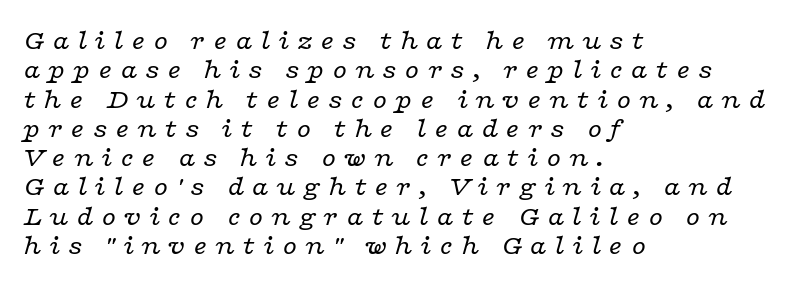
Q: Is the text bold? A: No.
Q: Is the text italic (slanted)? A: Yes, it leans right by about 16 degrees.
Q: Is the typeface a serif or a sans-serif typeface? A: Serif.
Q: Is the text underlined? A: No.
Q: How is the paragraph aligned? A: Left-aligned.
Q: Is the spacing between letters normal or unusually wide? A: Unusually wide.
Q: Is the spacing between lines tight, normal or loose? A: Tight.
Q: Width (condensed, normal, or wide)? A: Wide.
Q: Stroke contrast? A: Low.
Q: x-height? A: Medium.
Q: Monospaced? A: No.
